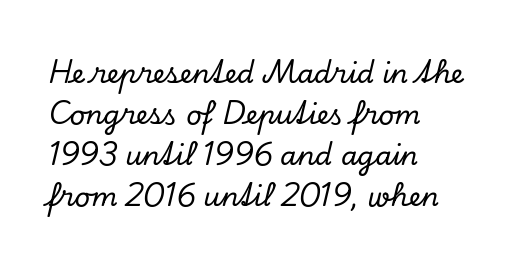
Compared with typical paragraphs, the rows here are spaced about the same. The compositor pushed each line to the left boundary. Each word holds together tightly as a unit, with standard inter-letter gaps. Each row of text sits above clean, open space.
